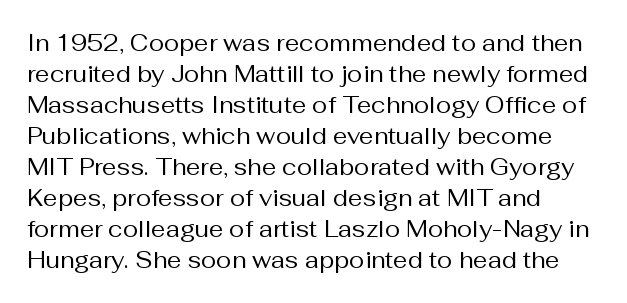
Posture: upright roman. The ragged edge is on the right, which tells us the setting is flush left. Reading down the column, the eye jumps a familiar distance to each next line. The specimen omits any rule beneath the text block's lines. The face looks like a standard text weight, possibly lighter.
